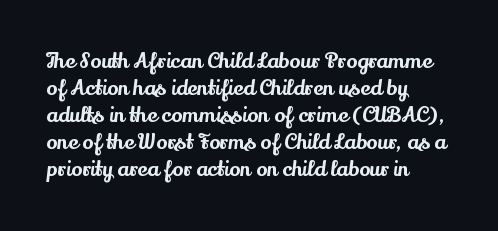
The image shows 21 px text type; set left-aligned, normal line spacing (1.29x), normal letter spacing, not underlined.
